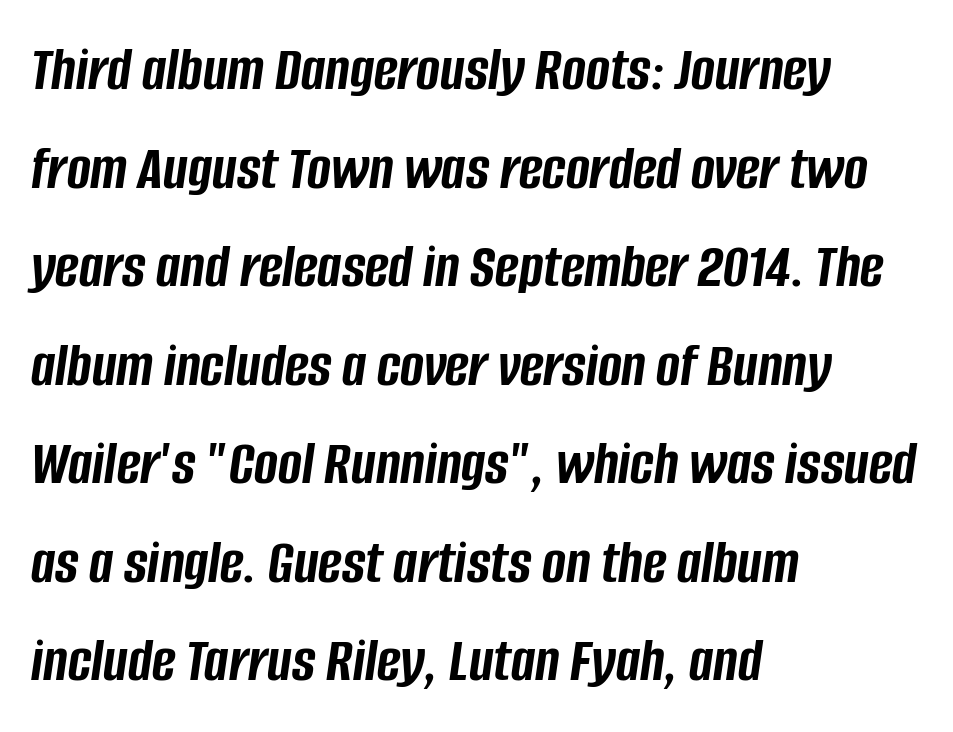
The line-height multiplier appears to be the usual default. Rule under the text: the space is simply empty. Think of a printed novel: that variable character pitch is what you see here. What stands out about the letter spacing? Nothing — it is the standard amount. Line beginnings align vertically; line endings do not.
